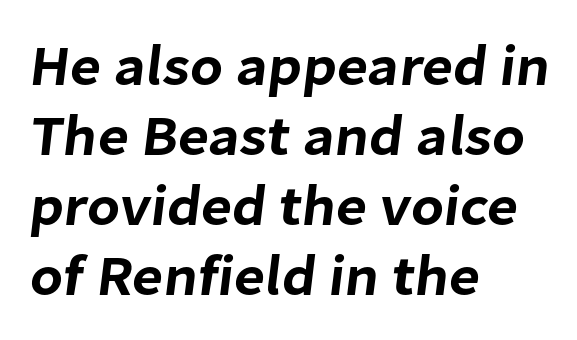
The image shows 57 px sans-serif type; set left-aligned, line spacing 1.23x, normal letter spacing, not underlined; low stroke contrast and a medium x-height.
